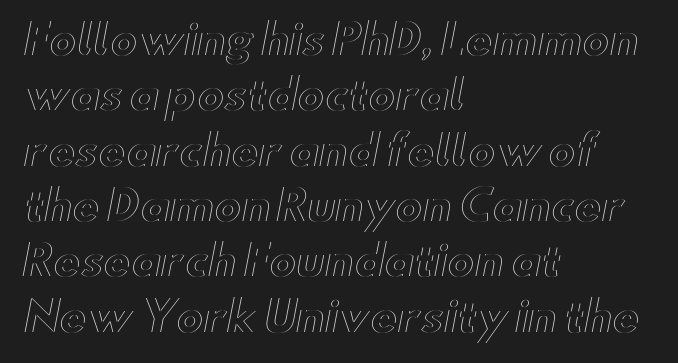
A typesetter would call this zero additional tracking. Check under the words: just untouched page. Compared with typical paragraphs, the rows here are spaced about the same. Layout note: lines flush left.
